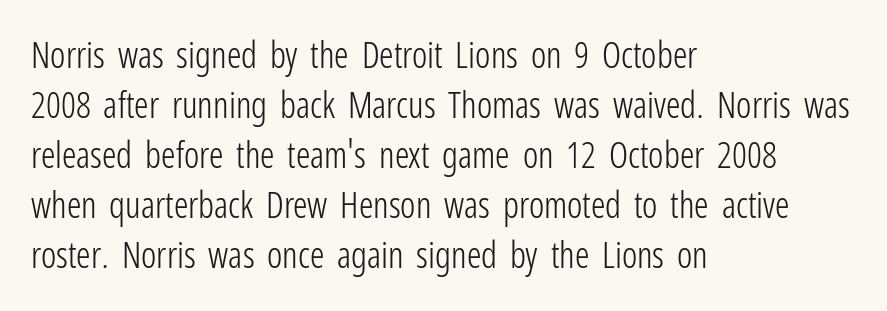
{"serif": "no", "italic": "no", "bold": "no", "weight": "light", "width": "condensed", "stroke_contrast": "low", "x_height": "medium", "monospaced": "no", "underline": "no", "align": "left", "line_spacing": "normal", "line_spacing_ratio": 1.39, "letter_spacing": "normal", "letter_spacing_em": 0.0, "glyph_px": 36}
